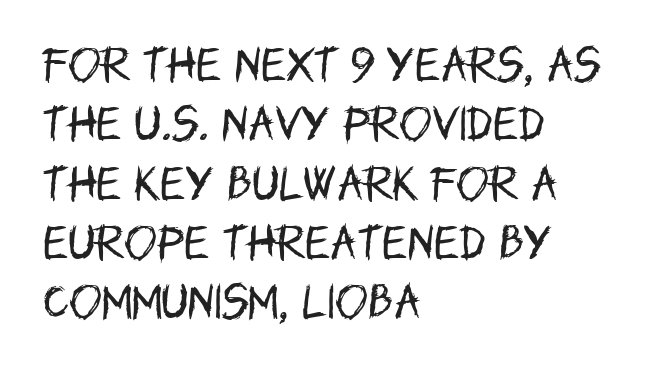
Q: Is the text bold? A: No.
Q: Is the text italic (slanted)? A: No, it is upright.
Q: Is the typeface a serif or a sans-serif typeface? A: Sans-serif.
Q: Is the text underlined? A: No.
Q: How is the paragraph aligned? A: Left-aligned.
Q: Is the spacing between letters normal or unusually wide? A: Normal.
Q: Is the spacing between lines tight, normal or loose? A: Normal.
Q: Width (condensed, normal, or wide)? A: Condensed.
Q: Stroke contrast? A: Low.
Q: x-height? A: Large.
Q: Monospaced? A: No.
